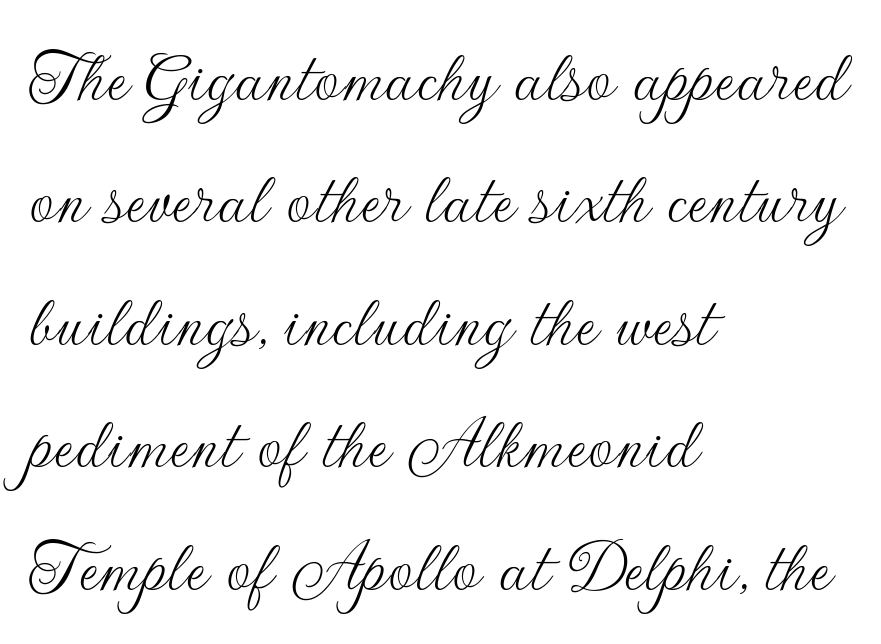
Nope, no serifs anywhere on these letters. The gap between lines stays unmarked. Quick note: interline space is typical. A quiet, ordinary-to-light weight characterises the typeface.
